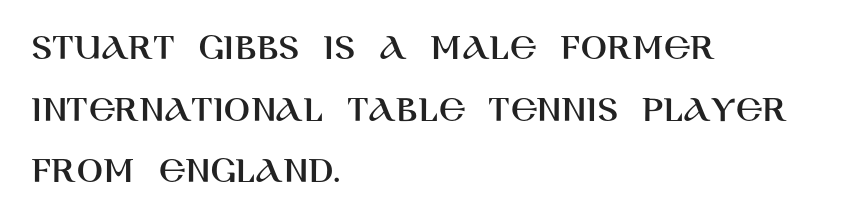
Q: Is the text italic (slanted)? A: No, it is upright.
Q: Is the typeface a serif or a sans-serif typeface? A: Sans-serif.
Q: Is the text underlined? A: No.
Q: How is the paragraph aligned? A: Left-aligned.
Q: Is the spacing between letters normal or unusually wide? A: Normal.
Q: Is the spacing between lines tight, normal or loose? A: Normal.
Q: Width (condensed, normal, or wide)? A: Normal.
Q: Stroke contrast? A: High.
Q: x-height? A: Large.
Q: Monospaced? A: No.
